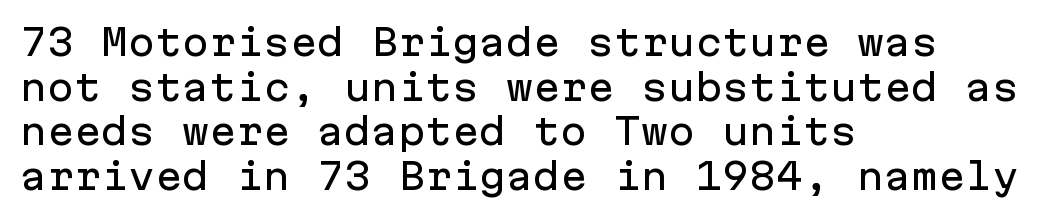
Note the uniform advance width — an 'i' takes as much space as an 'm'. Nobody touched the tracking dial on this one. Casual observation: everything's shoved over to the left. Descender tails drop into unmarked territory.
